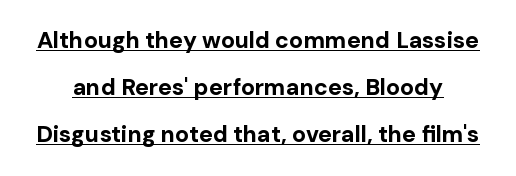
The image shows 23 px bold type, upright; set loose line spacing (2.05x), normal letter spacing, underlined.
